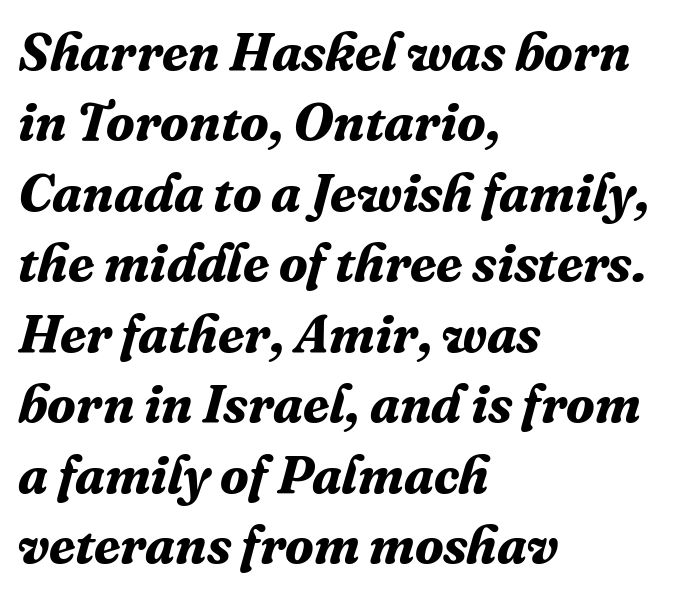
{"serif": "yes", "italic": "yes", "lean": "right", "slant_degrees": 16, "bold": "yes", "weight": "bold", "width": "normal", "stroke_contrast": "medium", "x_height": "medium", "monospaced": "no", "underline": "no", "align": "left", "line_spacing": "normal", "line_spacing_ratio": 1.33, "letter_spacing": "normal", "letter_spacing_em": 0.0, "glyph_px": 53}
